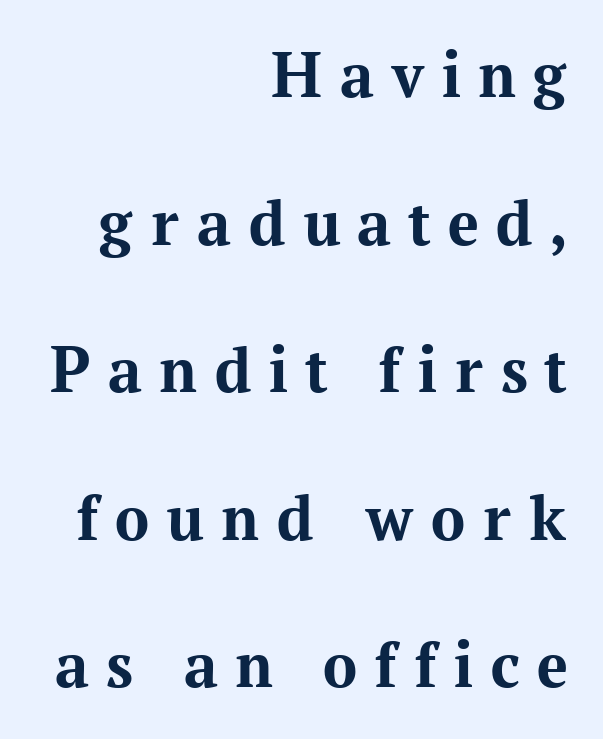
Each row of text sits above clean, open space. The lines in this sample share a right terminus and differ only in where they begin. Quick note: interline space is abundant. Typesetter's note: full bold, strokes at maximum text heaviness. This rendering employs a face with finishing strokes, i.e., a serif.
